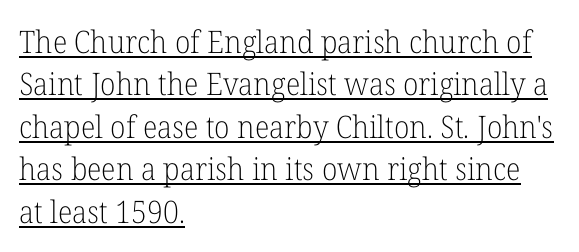
In designer terms, the underline attribute is active on this setting. The letters stand straight up with perfectly vertical stems. The rendering anchors every line to the left-hand side. Observe the serifs anchoring each vertical stroke in this sample.
